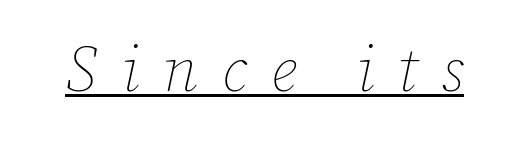
The image shows 63 px thin type, italic (leaning right); set unusually wide letter spacing (+0.37 em), underlined; low stroke contrast and a medium x-height.
